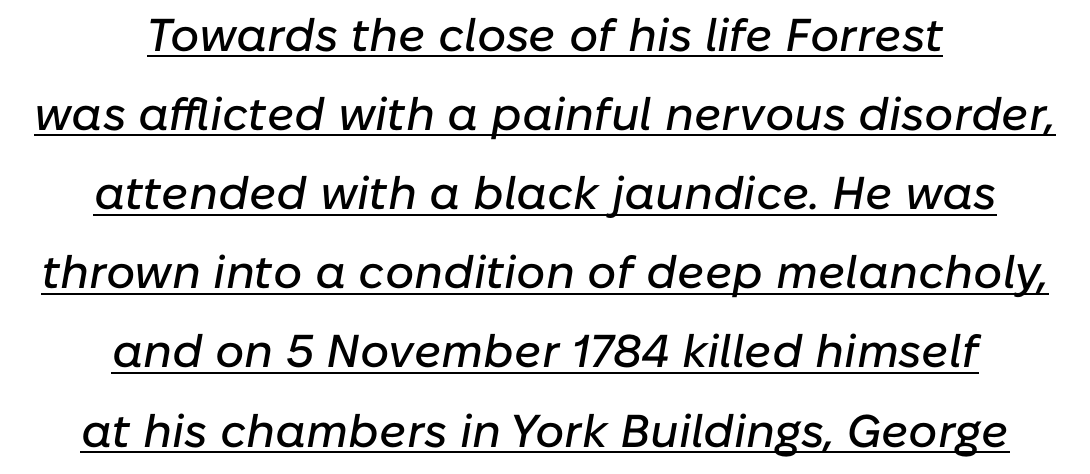
Spacing verdict: proportional, widths tailored to each character. Emphasis-style slanted type is in use. A continuous stroke trails under the words, as in a hyperlink. The paragraph has two soft edges and a firm central axis. The tracking reads as untouched default to a designer's eye.
